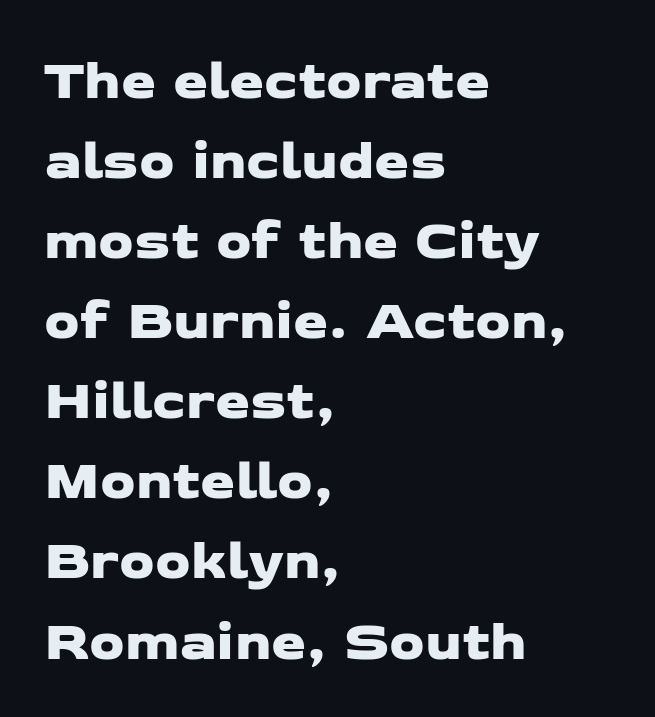
Q: Is the typeface a serif or a sans-serif typeface? A: Sans-serif.
Q: Is the text underlined? A: No.
Q: How is the paragraph aligned? A: Left-aligned.
Q: Is the spacing between letters normal or unusually wide? A: Normal.
Q: Is the spacing between lines tight, normal or loose? A: Normal.
Q: Width (condensed, normal, or wide)? A: Wide.
Q: Stroke contrast? A: Low.
Q: x-height? A: Medium.
Q: Monospaced? A: No.
